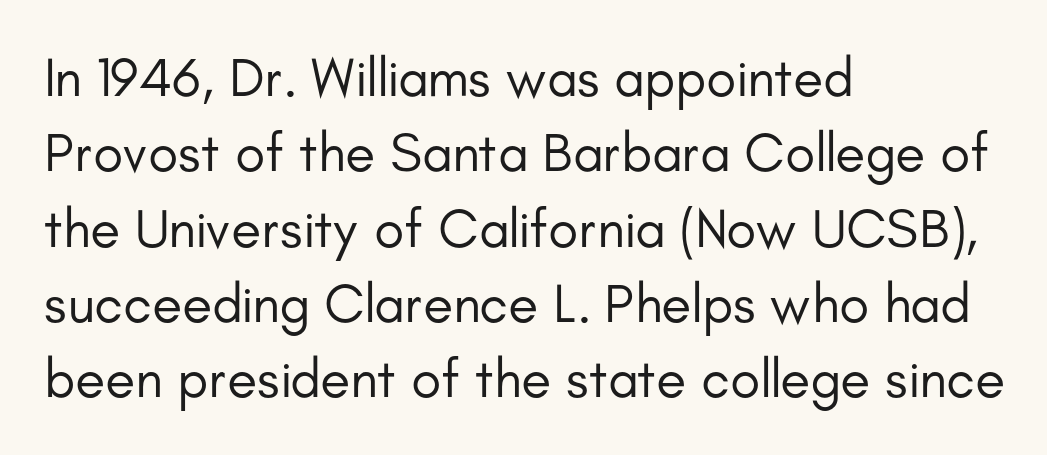
Left-aligned paragraph, ragged on the right. When letters stand straight like this, we call the style roman or upright. Here the designer chose a conventional face with non-uniform glyph widths. Observe the absence of serifs on each vertical stroke in this sample. Words appear dense and cohesive because spacing is normal. The passage shown is not bold in any degree.
